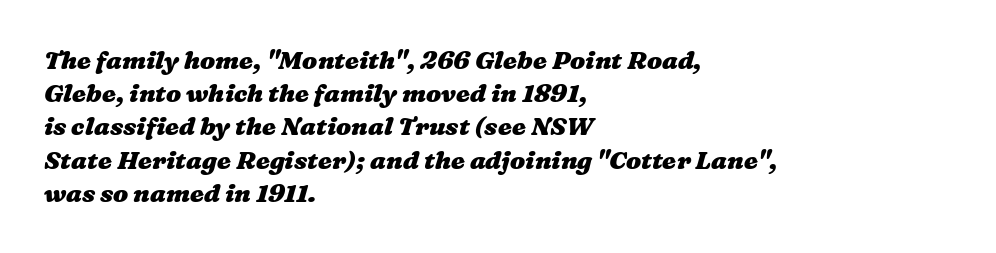
Look at the stroke-to-counter ratio: heavy, a bold. Line beginnings align vertically; line endings do not. The foot of each line stays bare and open. Rows of type keep a routine distance in the vertical direction. The passage shown has conventional tracking throughout.
